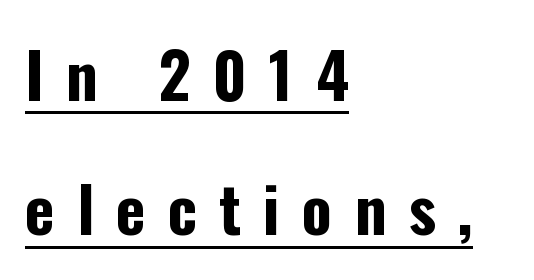
{"serif": "no", "italic": "no", "bold": "yes", "weight": "bold", "width": "condensed", "stroke_contrast": "low", "x_height": "medium", "monospaced": "no", "underline": "yes", "align": "left", "line_spacing": "loose", "line_spacing_ratio": 2.13, "letter_spacing": "wide", "letter_spacing_em": 0.35, "glyph_px": 63}
